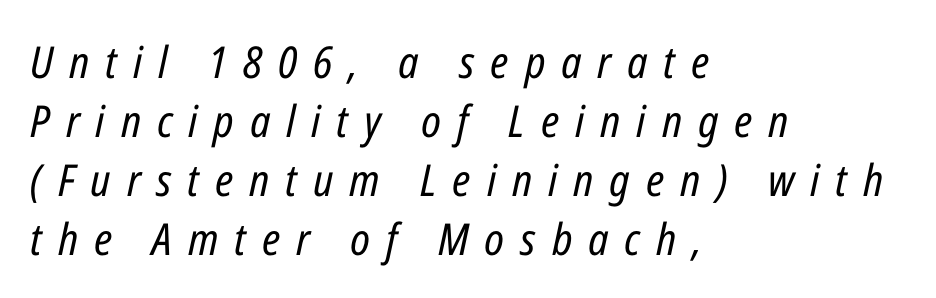
The image shows 44 px regular-weight, condensed type, italic (leaning right); set left-aligned, normal line spacing (1.34x), unusually wide letter spacing (+0.36 em), not underlined; low stroke contrast and a medium x-height.
